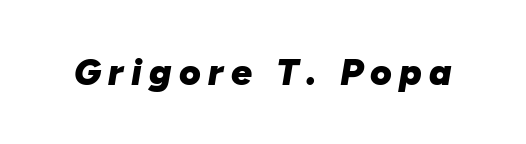
Q: Is the text bold? A: Yes.
Q: Is the text italic (slanted)? A: Yes, it leans right by about 10 degrees.
Q: Is the text underlined? A: No.
Q: Is the spacing between letters normal or unusually wide? A: Unusually wide.
Q: Width (condensed, normal, or wide)? A: Normal.
Q: Stroke contrast? A: Low.
Q: x-height? A: Medium.
Q: Monospaced? A: No.
